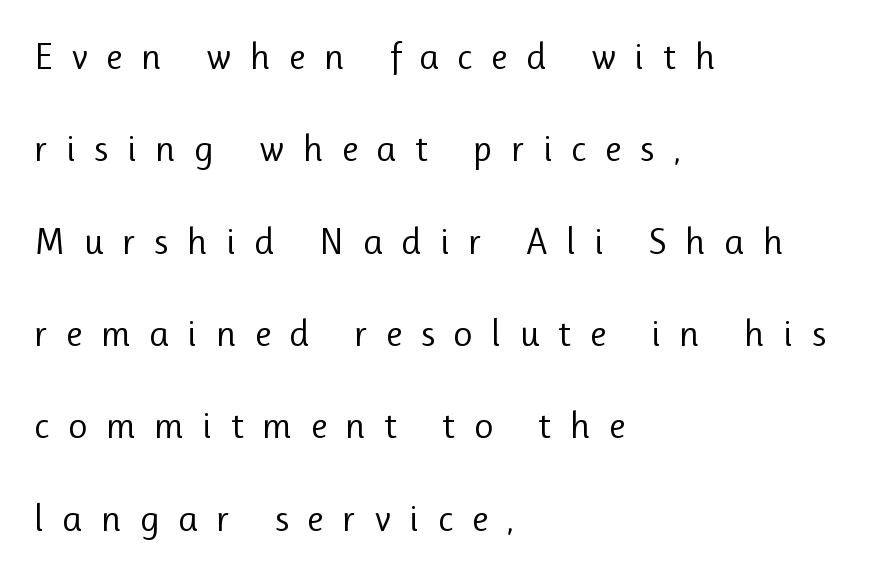
The image shows 38 px regular-weight sans-serif type, upright; set left-aligned, loose line spacing (2.43x), unusually wide letter spacing (+0.48 em), not underlined; low stroke contrast and a medium x-height.
